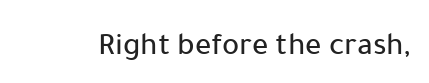
Rendered with straight, roman letterforms. You could not count columns in this text — the font is proportionally spaced. Rule under the text: the space is simply empty. The letters carry no serifs — their stems end cleanly without finishing strokes. This sample uses plain, unmodified letter spacing.
